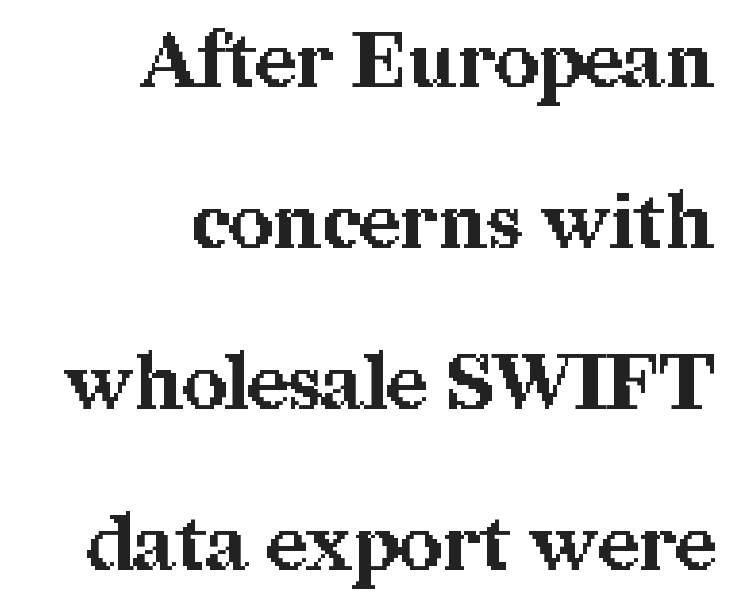
Posture: straight, roman, zero tilt. A clean baseline with only descenders dipping below it. What weight is shown? A full bold with thick strokes. The ragged edge is on the left, which tells us the setting is flush right. Characters follow at the spacing the type designer built in.
